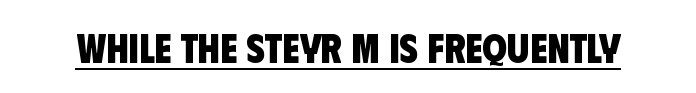
Q: Is the text bold? A: Yes.
Q: Is the typeface a serif or a sans-serif typeface? A: Sans-serif.
Q: Is the text underlined? A: Yes.
Q: Is the spacing between letters normal or unusually wide? A: Normal.
Q: Width (condensed, normal, or wide)? A: Condensed.
Q: Stroke contrast? A: Low.
Q: x-height? A: Large.
Q: Monospaced? A: No.
